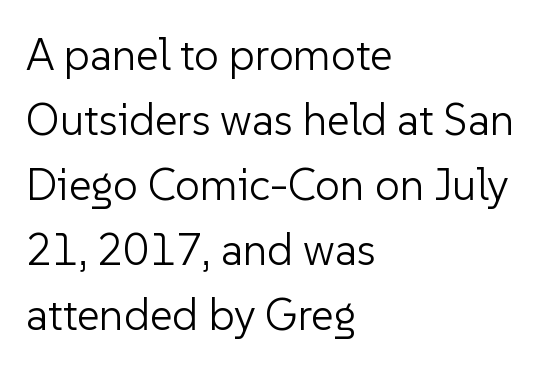
The image shows 44 px light sans-serif type, upright; set left-aligned, normal line spacing (1.48x), normal letter spacing, not underlined; low stroke contrast and a medium x-height.
